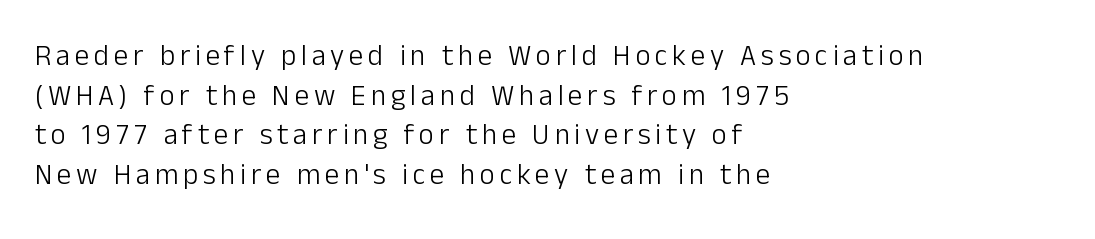
Q: Is the text bold? A: No.
Q: Is the text italic (slanted)? A: No, it is upright.
Q: Is the typeface a serif or a sans-serif typeface? A: Sans-serif.
Q: Is the text underlined? A: No.
Q: How is the paragraph aligned? A: Left-aligned.
Q: Is the spacing between lines tight, normal or loose? A: Normal.
Q: Width (condensed, normal, or wide)? A: Normal.
Q: Stroke contrast? A: Low.
Q: x-height? A: Medium.
Q: Monospaced? A: No.
